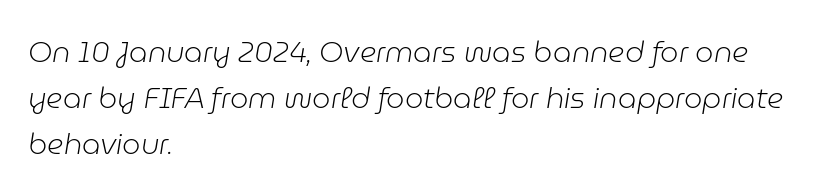
{"italic": "yes", "lean": "right", "slant_degrees": 9, "bold": "no", "weight": "light", "width": "normal", "stroke_contrast": "low", "x_height": "medium", "monospaced": "no", "underline": "no", "align": "left", "line_spacing": "normal", "line_spacing_ratio": 1.58, "letter_spacing": "normal", "letter_spacing_em": 0.0, "glyph_px": 29}
